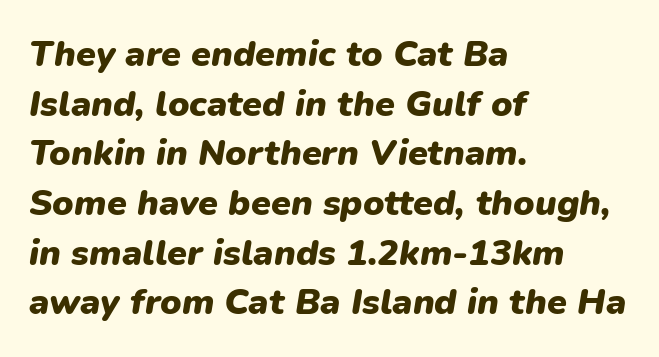
{"italic": "yes", "lean": "right", "slant_degrees": 9, "bold": "yes", "weight": "heavy", "width": "normal", "stroke_contrast": "low", "x_height": "medium", "monospaced": "no", "underline": "no", "align": "left", "line_spacing": "normal", "line_spacing_ratio": 1.38, "letter_spacing": "normal", "letter_spacing_em": 0.0, "glyph_px": 36}
